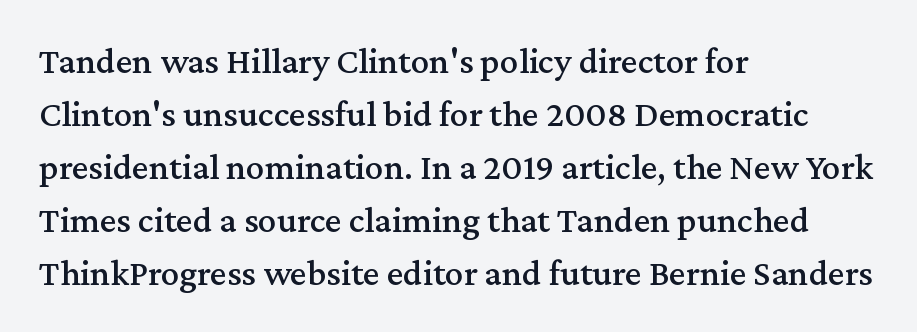
The text block is weighted toward the left margin, trailing off unevenly rightward. If you drew a line through each stem, it would be perfectly vertical. The designer went with a serif here, giving each stem small feet. Each row of text sits above clean, open space. Proportional: the letters do not fall into vertical columns.
